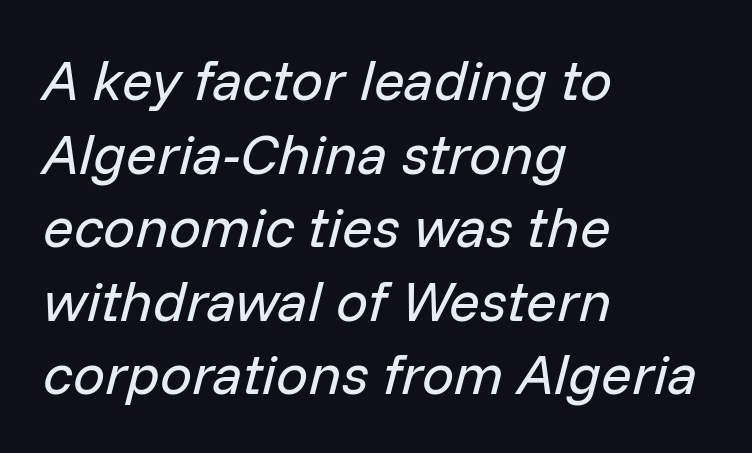
{"italic": "yes", "lean": "right", "slant_degrees": 14, "bold": "no", "weight": "regular", "width": "normal", "stroke_contrast": "low", "x_height": "medium", "monospaced": "no", "underline": "no", "align": "left", "line_spacing": "normal", "line_spacing_ratio": 1.29, "letter_spacing": "normal", "letter_spacing_em": 0.0, "glyph_px": 57}
